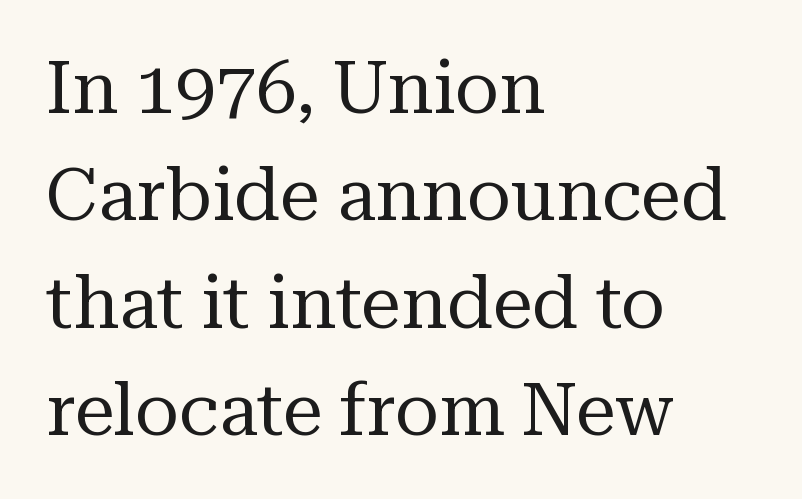
{"serif": "yes", "italic": "no", "bold": "no", "weight": "regular", "width": "normal", "stroke_contrast": "medium", "x_height": "medium", "monospaced": "no", "underline": "no", "align": "left", "line_spacing": "normal", "line_spacing_ratio": 1.49, "letter_spacing": "normal", "letter_spacing_em": 0.0, "glyph_px": 72}
